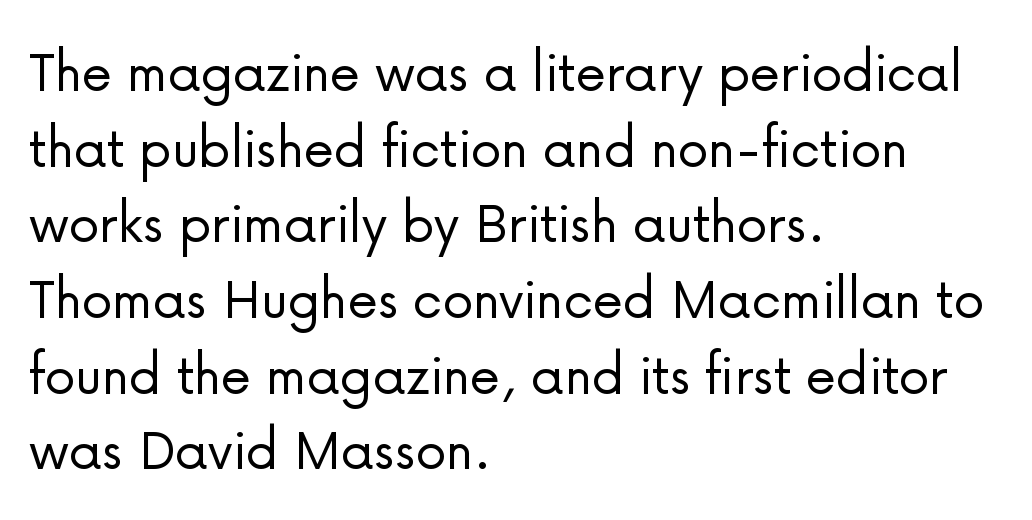
The image shows 62 px light sans-serif type, upright; set left-aligned, line spacing 1.22x, normal letter spacing, not underlined; low stroke contrast and a medium x-height.
